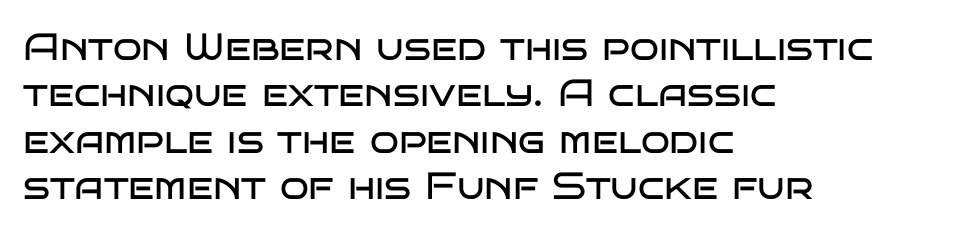
Q: Is the text bold? A: No.
Q: Is the text italic (slanted)? A: No, it is upright.
Q: Is the typeface a serif or a sans-serif typeface? A: Sans-serif.
Q: Is the text underlined? A: No.
Q: How is the paragraph aligned? A: Left-aligned.
Q: Is the spacing between letters normal or unusually wide? A: Normal.
Q: Width (condensed, normal, or wide)? A: Wide.
Q: Stroke contrast? A: Low.
Q: x-height? A: Large.
Q: Monospaced? A: No.
